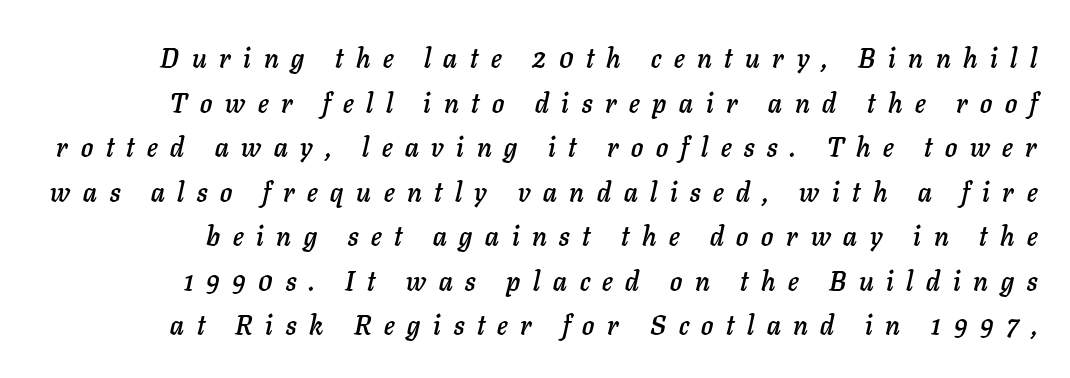
{"italic": "yes", "lean": "right", "slant_degrees": 11, "underline": "no", "line_spacing": "normal", "line_spacing_ratio": 1.65, "letter_spacing": "wide", "letter_spacing_em": 0.47, "glyph_px": 27}
